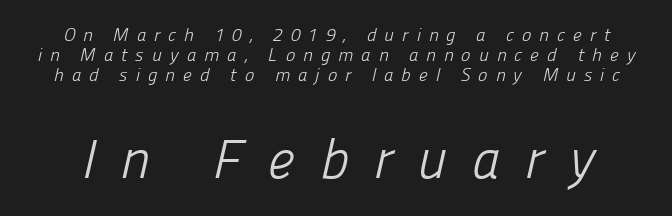
{"serif": "no", "bold": "no", "weight": "light", "width": "normal", "stroke_contrast": "low", "x_height": "medium", "monospaced": "no", "underline": "no", "line_spacing": "tight", "line_spacing_ratio": 1.1, "letter_spacing": "wide", "letter_spacing_em": 0.44, "larger_block": "second", "size_ratio": 3.06, "glyph_px": 55}
